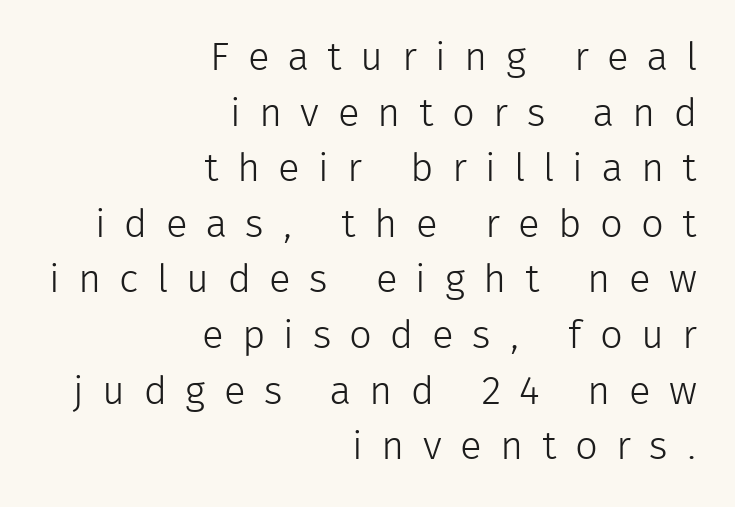
Note: no serifs on the glyphs. One-word summary of the alignment: right. The rendering uses a moderate line-height, typical for paragraphs. The lettering stays uniformly vertical, giving the passage a roman look. Words float on clear page, feet unadorned.
